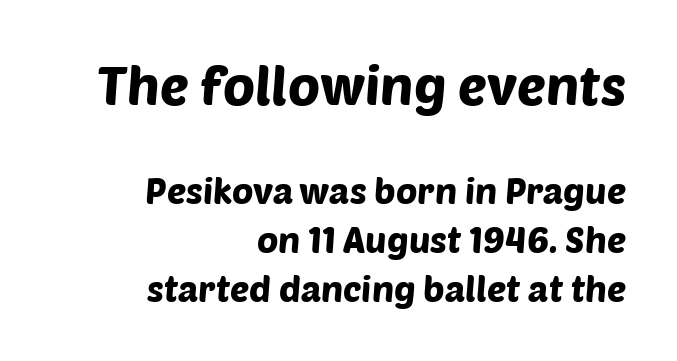
The rendering keeps characters at their native spacing. Spacing verdict: proportional, widths tailored to each character. Scale decreases going downward across the two blocks. The setting favours the right margin, as signatures and pull-quotes sometimes do.
